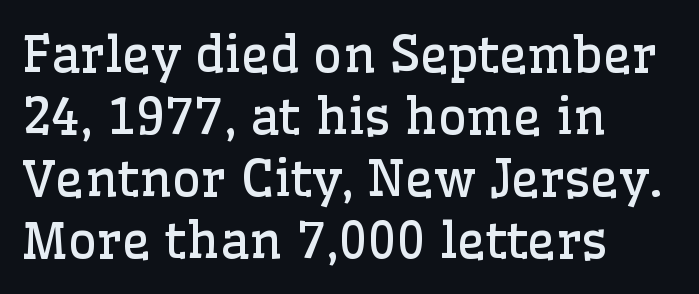
The image shows 50 px regular-weight serif type, upright; set left-aligned, line spacing 1.24x, normal letter spacing, not underlined; low stroke contrast and a medium x-height.
